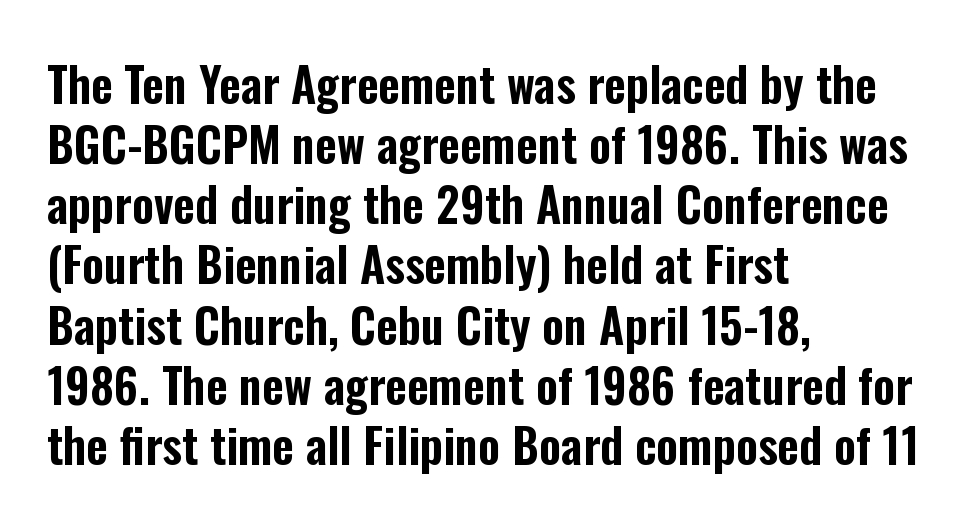
Q: Is the text italic (slanted)? A: No, it is upright.
Q: Is the typeface a serif or a sans-serif typeface? A: Sans-serif.
Q: Is the text underlined? A: No.
Q: How is the paragraph aligned? A: Left-aligned.
Q: Is the spacing between letters normal or unusually wide? A: Normal.
Q: Is the spacing between lines tight, normal or loose? A: Normal.
Q: Width (condensed, normal, or wide)? A: Condensed.
Q: Stroke contrast? A: Low.
Q: x-height? A: Medium.
Q: Monospaced? A: No.
